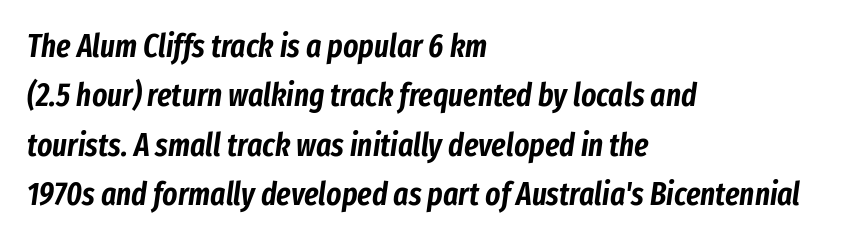
The image shows 32 px condensed type, italic (leaning right); set left-aligned, normal line spacing (1.54x), normal letter spacing, not underlined; low stroke contrast and a medium x-height.
